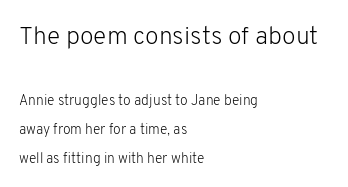
The image shows 25 px text type, upright; set left-aligned, loose line spacing (2.08x), normal letter spacing, not underlined; the first (top) block is 1.79x larger.
